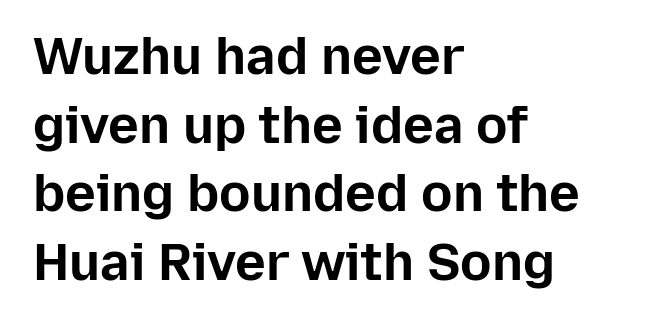
{"serif": "no", "italic": "no", "bold": "yes", "weight": "bold", "width": "normal", "stroke_contrast": "low", "x_height": "medium", "monospaced": "no", "underline": "no", "align": "left", "line_spacing": "normal", "line_spacing_ratio": 1.32, "letter_spacing": "normal", "letter_spacing_em": 0.0, "glyph_px": 52}
